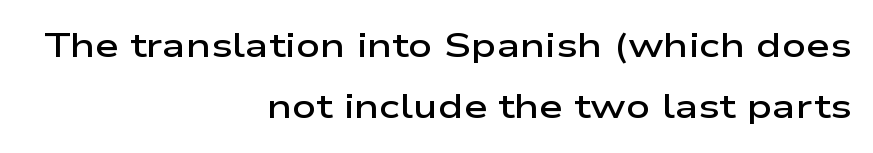
Q: Is the text bold? A: Semi-bold.
Q: Is the text italic (slanted)? A: No, it is upright.
Q: Is the typeface a serif or a sans-serif typeface? A: Sans-serif.
Q: Is the text underlined? A: No.
Q: How is the paragraph aligned? A: Right-aligned.
Q: Is the spacing between letters normal or unusually wide? A: Normal.
Q: Width (condensed, normal, or wide)? A: Wide.
Q: Stroke contrast? A: Low.
Q: x-height? A: Medium.
Q: Monospaced? A: No.
